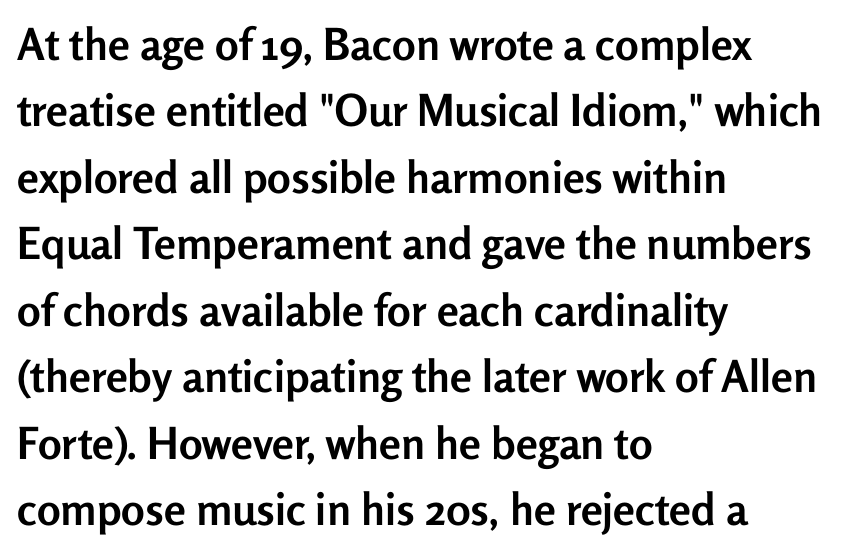
The image shows 44 px semibold sans-serif type, upright; set left-aligned, normal line spacing (1.51x), normal letter spacing, not underlined; low stroke contrast and a medium x-height.
